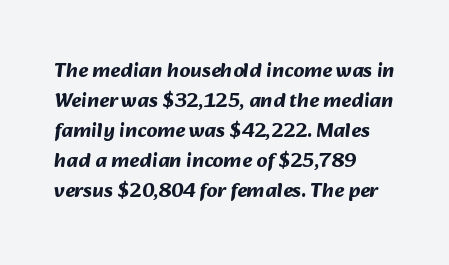
Vertical spacing — default. Strokes here are thick enough to call this a true bold. A typesetter would call this zero additional tracking. The glyphs are unaccompanied by any horizontal stroke below them.
